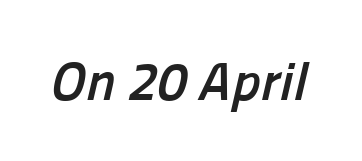
The image shows 54 px semibold sans-serif type; set normal letter spacing, not underlined; low stroke contrast and a medium x-height.
